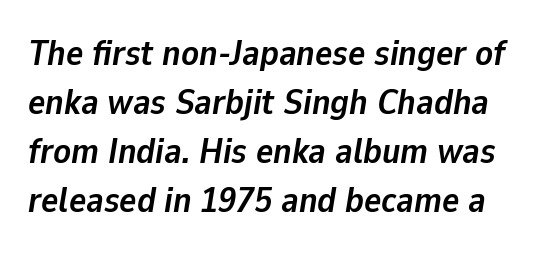
There's an unmistakable incline to the writing here. These lines sit exactly where default settings would place them. What stands out about the letter spacing? Nothing — it is the standard amount. A full-strength bold gives these letters their thick strokes.
